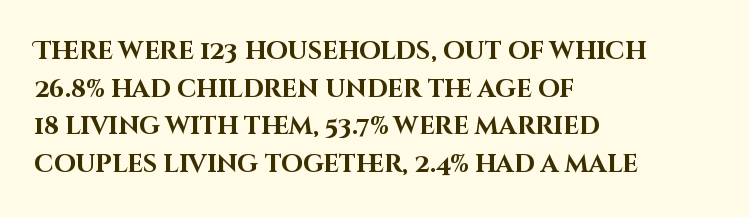
Students, note that the glyphs here touch the page at normal intervals. The vertical gap from one line to the next is medium. The lettering stays uniformly vertical, giving the passage a roman look. The lines are quadded left. Heft: maximum for text — a bold. Type without underlining.
